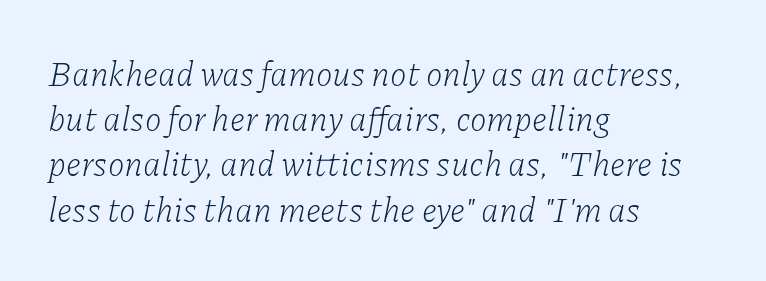
The image shows 34 px light serif type, italic (leaning right); set left-aligned, normal line spacing (1.33x), normal letter spacing, not underlined; low stroke contrast and a medium x-height.
